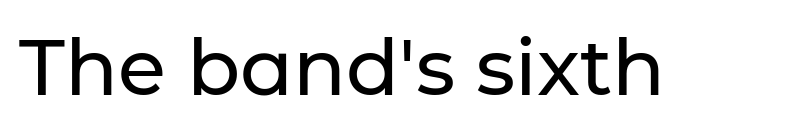
The image shows 78 px sans-serif type, upright; set normal letter spacing, not underlined; low stroke contrast and a medium x-height.
